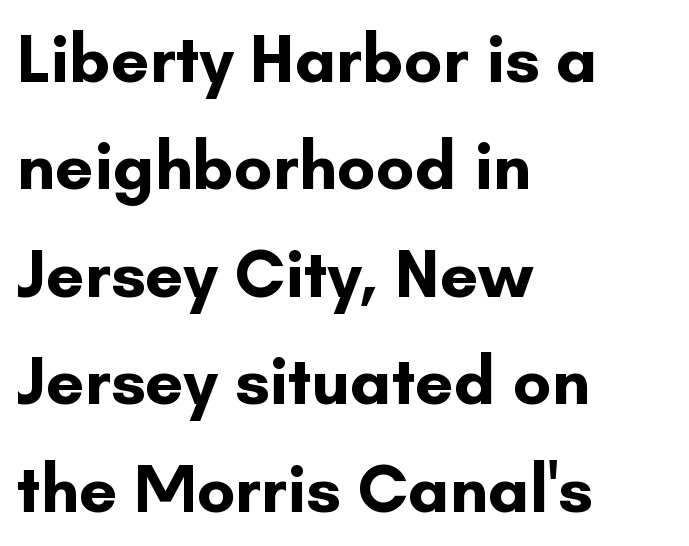
Q: Is the text bold? A: Yes.
Q: Is the text italic (slanted)? A: No, it is upright.
Q: Is the typeface a serif or a sans-serif typeface? A: Sans-serif.
Q: Is the text underlined? A: No.
Q: How is the paragraph aligned? A: Left-aligned.
Q: Is the spacing between letters normal or unusually wide? A: Normal.
Q: Is the spacing between lines tight, normal or loose? A: Normal.
Q: Width (condensed, normal, or wide)? A: Normal.
Q: Stroke contrast? A: Low.
Q: x-height? A: Small.
Q: Monospaced? A: No.
